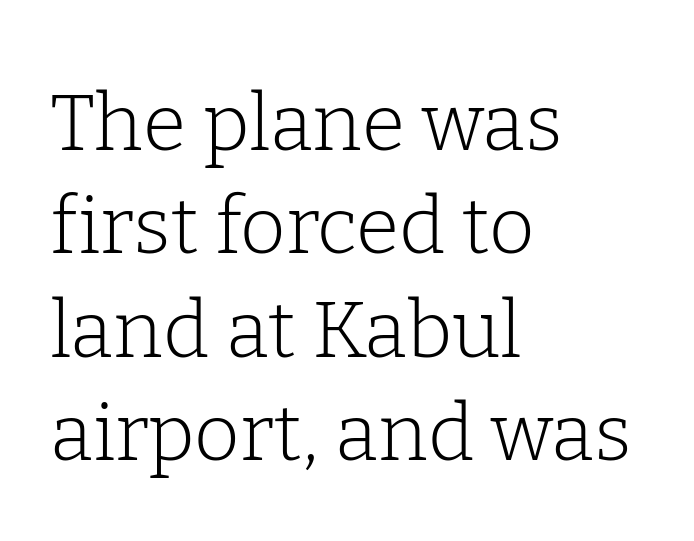
{"serif": "yes", "italic": "no", "bold": "no", "weight": "light", "width": "normal", "stroke_contrast": "low", "x_height": "medium", "monospaced": "no", "underline": "no", "align": "left", "line_spacing": "normal", "line_spacing_ratio": 1.31, "letter_spacing": "normal", "letter_spacing_em": 0.0, "glyph_px": 79}
